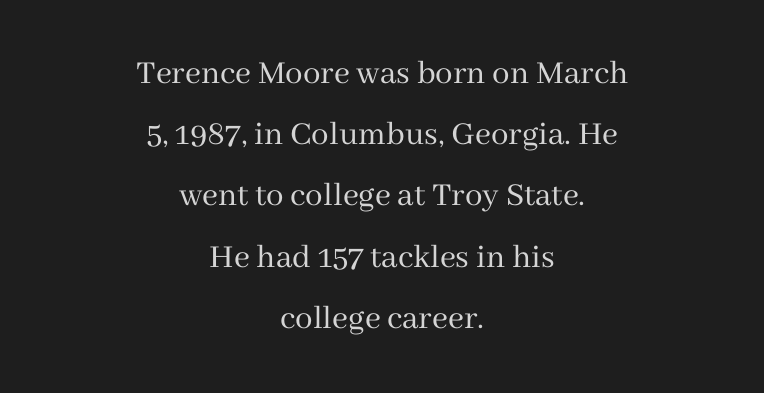
Q: Is the text bold? A: No.
Q: Is the text italic (slanted)? A: No, it is upright.
Q: Is the typeface a serif or a sans-serif typeface? A: Serif.
Q: Is the text underlined? A: No.
Q: How is the paragraph aligned? A: Centered.
Q: Is the spacing between letters normal or unusually wide? A: Normal.
Q: Width (condensed, normal, or wide)? A: Normal.
Q: Stroke contrast? A: Medium.
Q: x-height? A: Medium.
Q: Monospaced? A: No.
